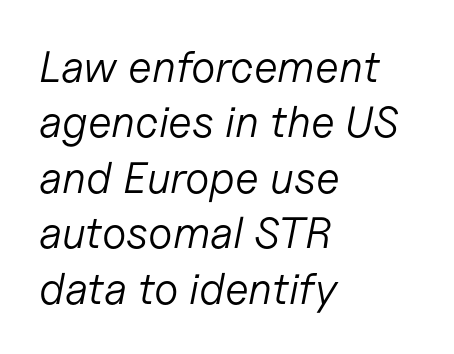
The image shows 44 px light type, italic (leaning right); set left-aligned, normal line spacing (1.26x), normal letter spacing, not underlined; low stroke contrast and a medium x-height.
